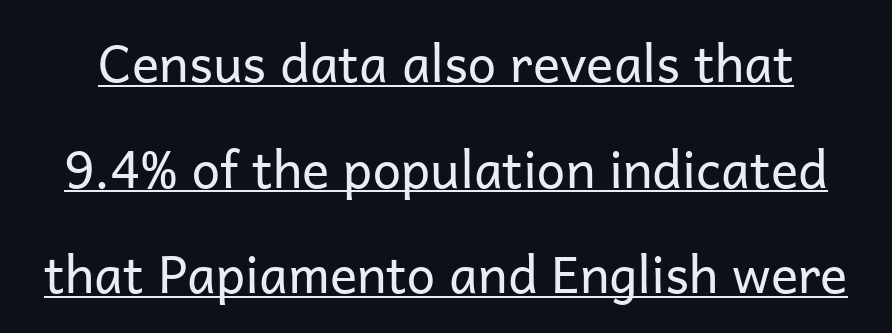
The image shows 51 px regular-weight sans-serif type, upright; set loose line spacing (2.07x), normal letter spacing, underlined; low stroke contrast and a medium x-height.
